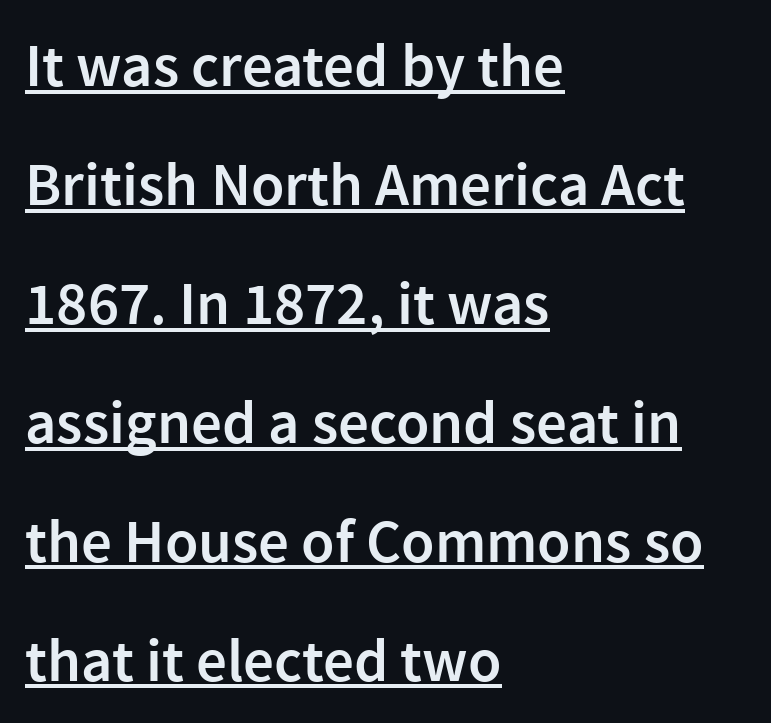
Posture: straight, roman, zero tilt. Underlining? Definitely there. A classic flush-left, rag-right setting is used for this passage. What weight is shown? A semibold, between regular and bold. This sample has the flowing, uneven cadence of proportional lettering.
